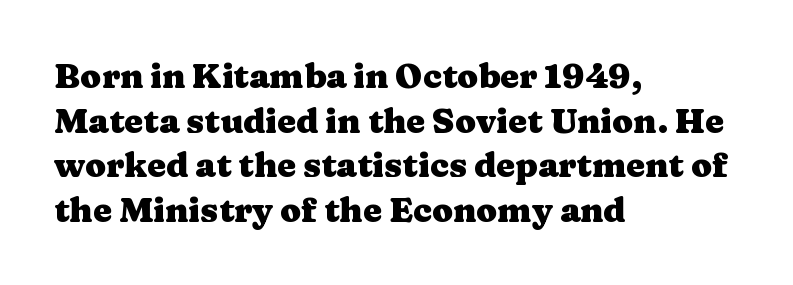
Regarding serifs, this sample has them. Does the leading feel generous? No, just average. Students, note that the glyphs here touch the page at normal intervals. Every row of glyphs begins at an identical x-position on the left. Bold? Absolutely — the strokes are thick and heavy.
